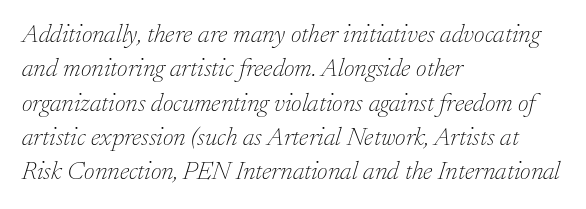
The image shows 26 px text type, italic (leaning right); set left-aligned, normal line spacing (1.32x), normal letter spacing, not underlined.
